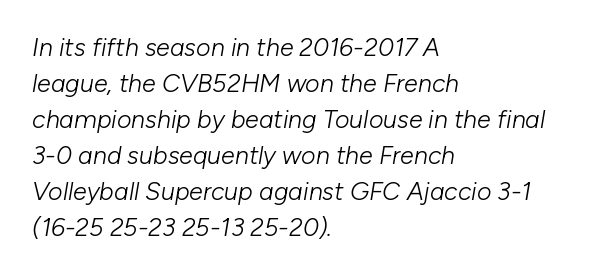
{"italic": "yes", "lean": "right", "slant_degrees": 10, "bold": "no", "underline": "no", "align": "left", "line_spacing": "normal", "line_spacing_ratio": 1.44, "letter_spacing": "normal", "letter_spacing_em": 0.0, "glyph_px": 25}
